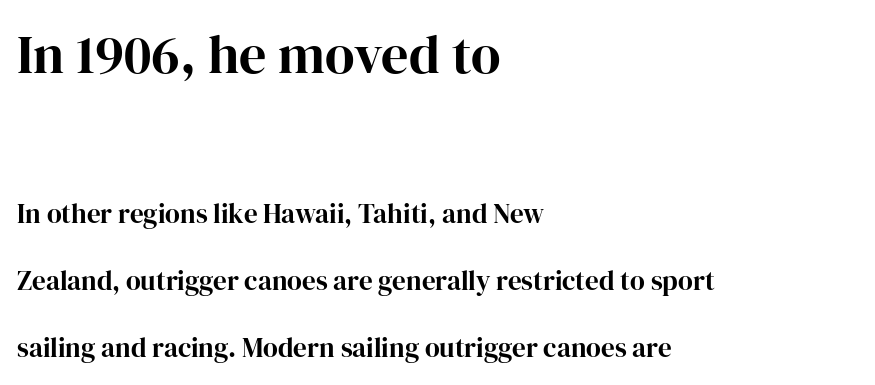
Q: Is the text bold? A: Yes.
Q: Is the text italic (slanted)? A: No, it is upright.
Q: Is the typeface a serif or a sans-serif typeface? A: Serif.
Q: Is the text underlined? A: No.
Q: How is the paragraph aligned? A: Left-aligned.
Q: Is the spacing between letters normal or unusually wide? A: Normal.
Q: Is the spacing between lines tight, normal or loose? A: Loose.
Q: Which block of text is set in a larger size, the first (top) or the second (bottom)? A: The first (top) one.
Q: Width (condensed, normal, or wide)? A: Normal.
Q: Stroke contrast? A: High.
Q: x-height? A: Medium.
Q: Monospaced? A: No.
